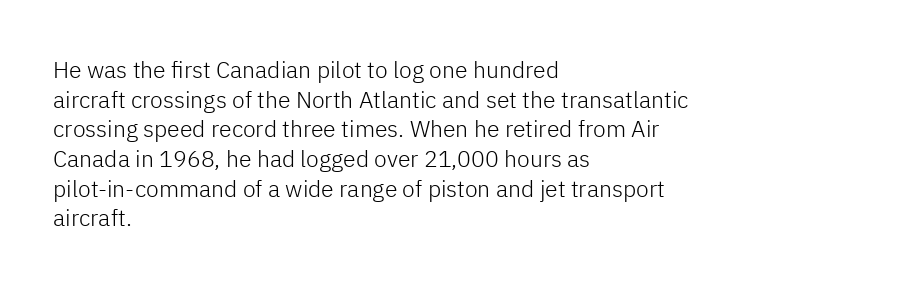
{"italic": "no", "bold": "no", "underline": "no", "align": "left", "line_spacing": "normal", "line_spacing_ratio": 1.29, "letter_spacing": "normal", "letter_spacing_em": 0.0, "glyph_px": 23}
